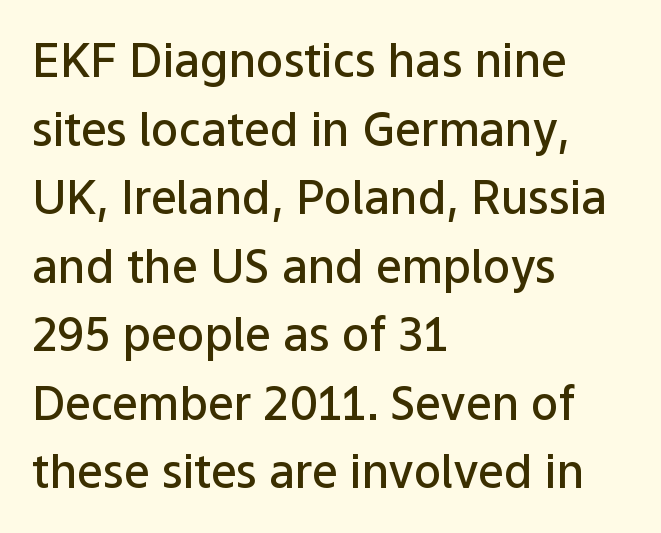
The image shows 46 px semibold sans-serif type, upright; set left-aligned, normal line spacing (1.49x), normal letter spacing, not underlined; low stroke contrast and a medium x-height.
